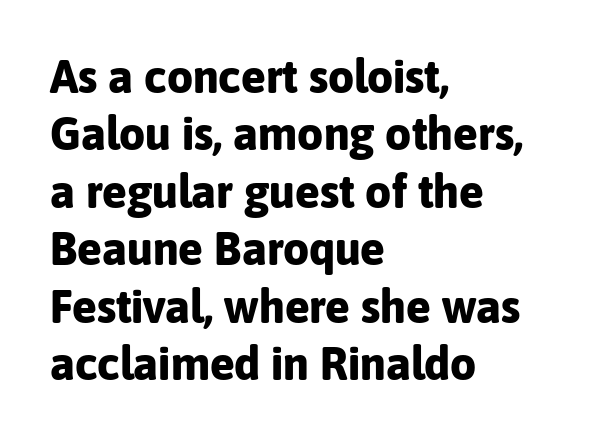
{"serif": "no", "italic": "no", "bold": "yes", "weight": "bold", "width": "normal", "stroke_contrast": "low", "x_height": "medium", "monospaced": "no", "underline": "no", "align": "left", "line_spacing": "normal", "line_spacing_ratio": 1.25, "letter_spacing": "normal", "letter_spacing_em": 0.0, "glyph_px": 46}
